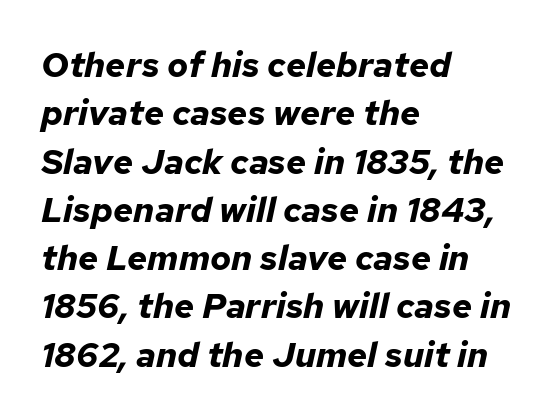
Letters rest on an invisible, unmarked baseline. Quick note: italic. This is heavy type, rendered in bold. The rag falls on the right side of this text block.
